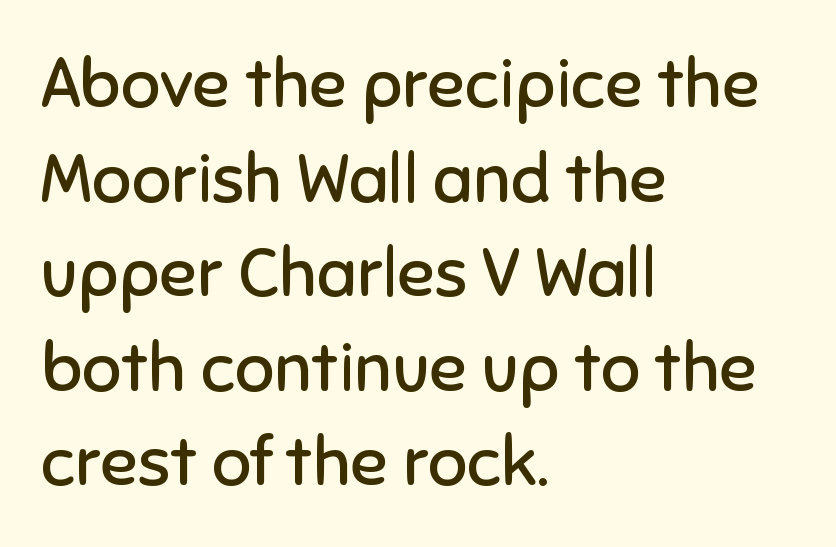
Q: Is the text bold? A: No.
Q: Is the text italic (slanted)? A: No, it is upright.
Q: Is the typeface a serif or a sans-serif typeface? A: Sans-serif.
Q: Is the text underlined? A: No.
Q: How is the paragraph aligned? A: Left-aligned.
Q: Is the spacing between letters normal or unusually wide? A: Normal.
Q: Is the spacing between lines tight, normal or loose? A: Normal.
Q: Width (condensed, normal, or wide)? A: Normal.
Q: Stroke contrast? A: Low.
Q: x-height? A: Medium.
Q: Monospaced? A: No.
